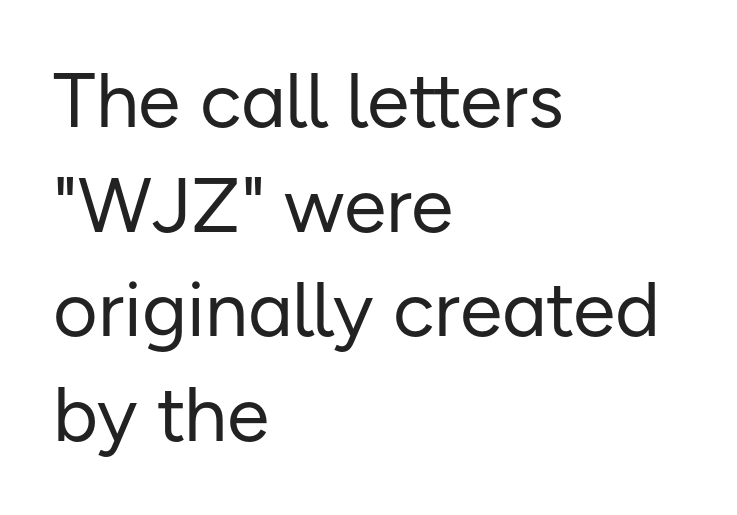
{"serif": "no", "italic": "no", "bold": "no", "weight": "regular", "width": "normal", "stroke_contrast": "low", "x_height": "medium", "monospaced": "no", "underline": "no", "align": "left", "line_spacing": "normal", "line_spacing_ratio": 1.36, "letter_spacing": "normal", "letter_spacing_em": 0.0, "glyph_px": 77}
